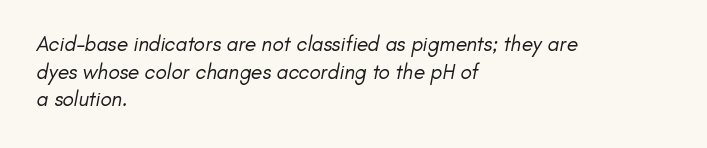
Q: Is the text bold? A: No.
Q: Is the text underlined? A: No.
Q: How is the paragraph aligned? A: Left-aligned.
Q: Is the spacing between letters normal or unusually wide? A: Normal.
Q: Is the spacing between lines tight, normal or loose? A: Normal.
